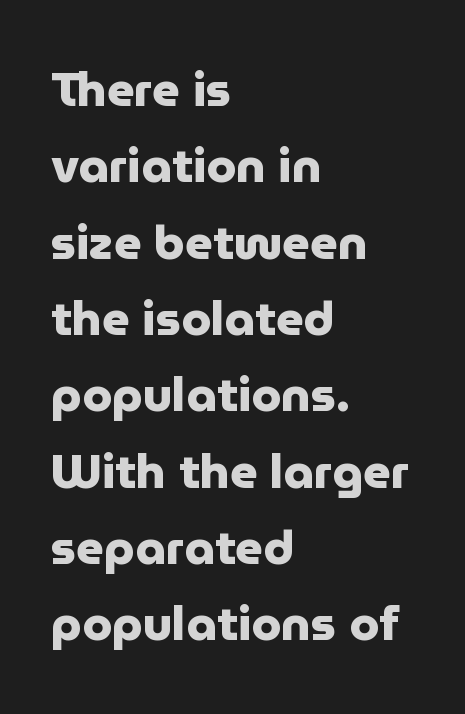
Default kerning and tracking; the words read as compact shapes. Weight: bold. Designer's note — italics off, roman on. The lines sit at an ordinary, default distance from one another. These lines stack with their left ends in a neat column.
